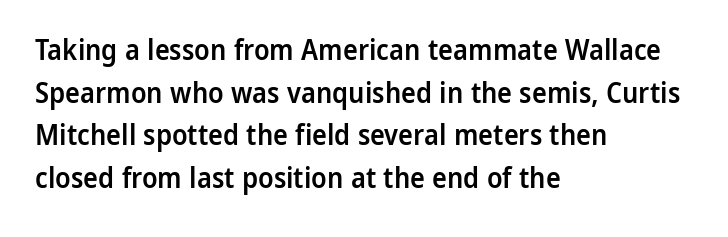
Q: Is the text bold? A: Semi-bold.
Q: Is the text italic (slanted)? A: No, it is upright.
Q: Is the typeface a serif or a sans-serif typeface? A: Sans-serif.
Q: Is the text underlined? A: No.
Q: How is the paragraph aligned? A: Left-aligned.
Q: Is the spacing between letters normal or unusually wide? A: Normal.
Q: Is the spacing between lines tight, normal or loose? A: Normal.
Q: Width (condensed, normal, or wide)? A: Normal.
Q: Stroke contrast? A: Low.
Q: x-height? A: Medium.
Q: Monospaced? A: No.
